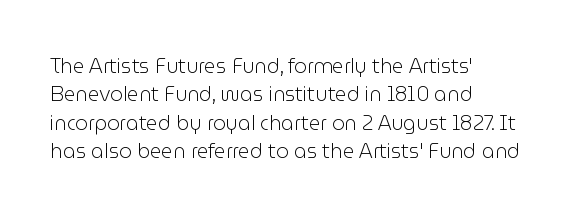
Q: Is the text bold? A: No.
Q: Is the text italic (slanted)? A: No, it is upright.
Q: Is the text underlined? A: No.
Q: How is the paragraph aligned? A: Left-aligned.
Q: Is the spacing between letters normal or unusually wide? A: Normal.
Q: Is the spacing between lines tight, normal or loose? A: Normal.
